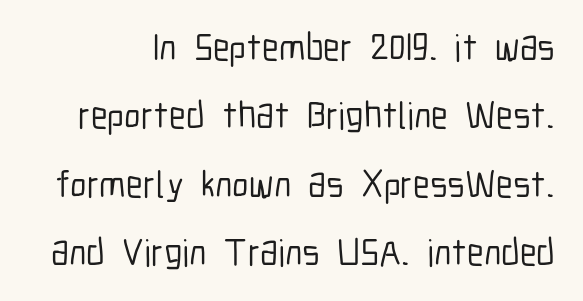
Q: Is the text italic (slanted)? A: No, it is upright.
Q: Is the typeface a serif or a sans-serif typeface? A: Sans-serif.
Q: Is the text underlined? A: No.
Q: Is the spacing between letters normal or unusually wide? A: Normal.
Q: Width (condensed, normal, or wide)? A: Condensed.
Q: Stroke contrast? A: Low.
Q: x-height? A: Medium.
Q: Monospaced? A: No.
